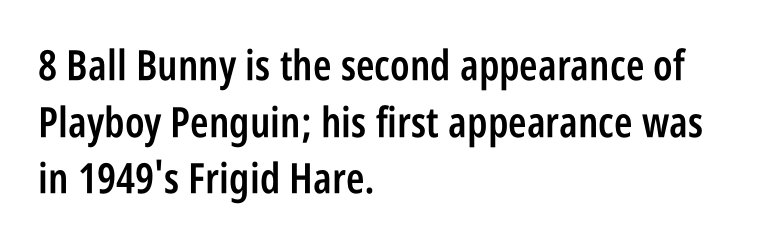
Q: Is the text bold? A: Semi-bold.
Q: Is the text italic (slanted)? A: No, it is upright.
Q: Is the typeface a serif or a sans-serif typeface? A: Sans-serif.
Q: Is the text underlined? A: No.
Q: How is the paragraph aligned? A: Left-aligned.
Q: Is the spacing between letters normal or unusually wide? A: Normal.
Q: Is the spacing between lines tight, normal or loose? A: Normal.
Q: Width (condensed, normal, or wide)? A: Condensed.
Q: Stroke contrast? A: Low.
Q: x-height? A: Large.
Q: Monospaced? A: No.
